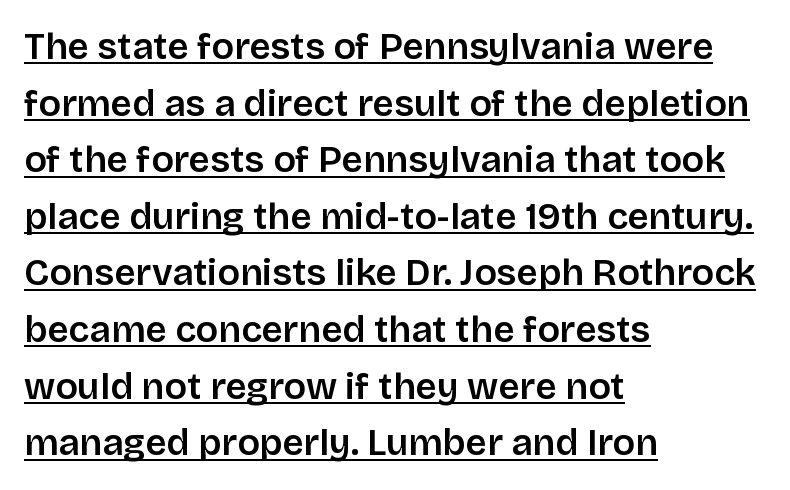
The image shows 37 px sans-serif type, upright; set left-aligned, normal line spacing (1.53x), normal letter spacing, underlined; low stroke contrast and a large x-height.
